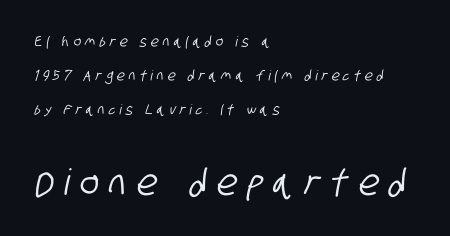
Q: Is the typeface a serif or a sans-serif typeface? A: Sans-serif.
Q: Is the text underlined? A: No.
Q: How is the paragraph aligned? A: Left-aligned.
Q: Is the spacing between letters normal or unusually wide? A: Unusually wide.
Q: Is the spacing between lines tight, normal or loose? A: Loose.
Q: Which block of text is set in a larger size, the first (top) or the second (bottom)? A: The second (bottom) one.
Q: Width (condensed, normal, or wide)? A: Condensed.
Q: Stroke contrast? A: Low.
Q: x-height? A: Large.
Q: Monospaced? A: No.
